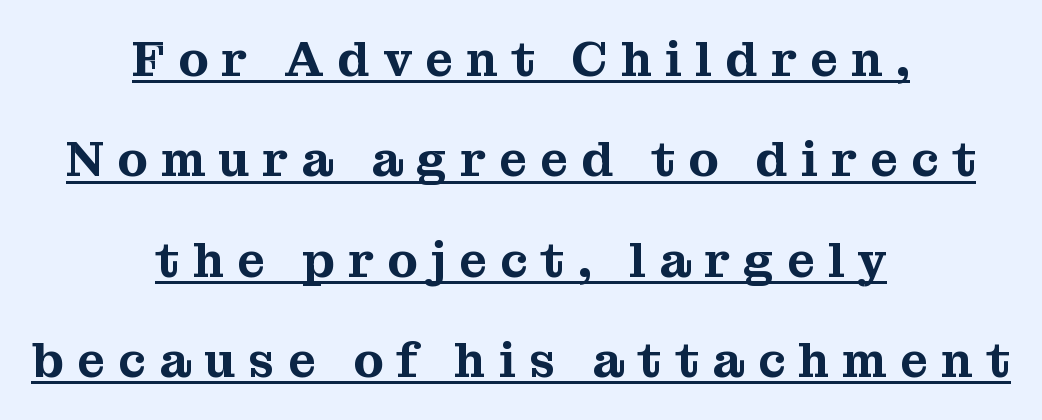
Proportional: the letters do not fall into vertical columns. A great deal of white space separates one row of letters from the next. Short note: letters widely spaced. Leftover space on each line is divided equally before and after the words. Typographically, this falls in the serif category.
